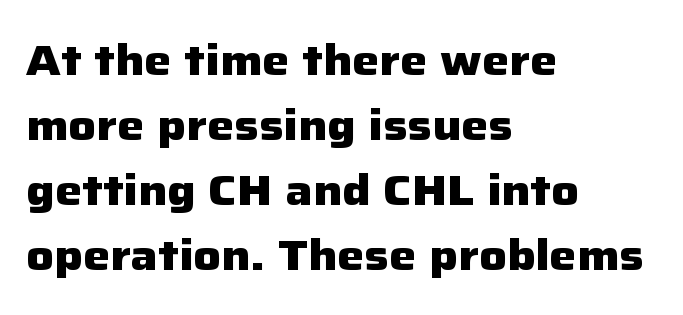
Honestly, the row spacing looks completely unremarkable. Layout note: lines flush left. A roman cut, with each character standing at attention. Compared with an ordinary text face, these strokes are far heavier — a full bold. In terms of letterspacing, this is plain default setting. Do the characters align in a grid? No, the font is proportional.
